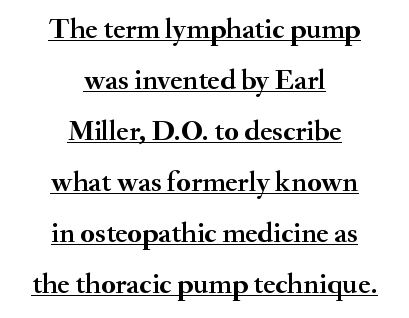
The image shows 29 px semibold serif type, upright; set centered, line spacing 1.76x, normal letter spacing, underlined; medium stroke contrast and a small x-height.
